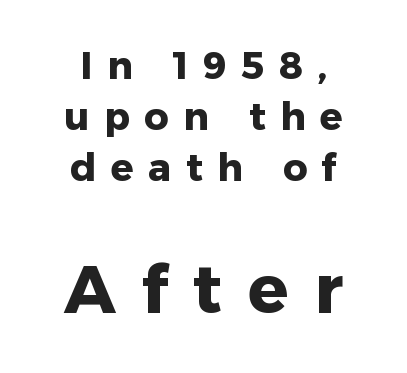
{"serif": "no", "italic": "no", "bold": "yes", "weight": "heavy", "width": "normal", "stroke_contrast": "low", "x_height": "medium", "monospaced": "no", "underline": "no", "align": "center", "line_spacing": "normal", "line_spacing_ratio": 1.34, "letter_spacing": "wide", "letter_spacing_em": 0.38, "larger_block": "second", "size_ratio": 1.76, "glyph_px": 67}
